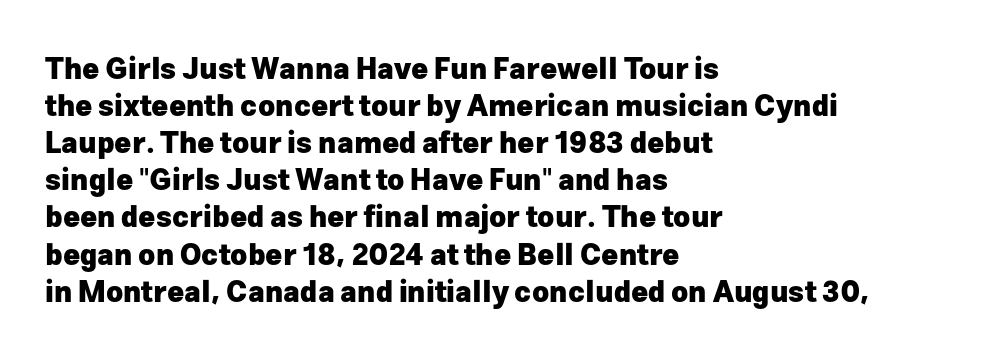
Q: Is the text bold? A: Yes.
Q: Is the text italic (slanted)? A: No, it is upright.
Q: Is the typeface a serif or a sans-serif typeface? A: Sans-serif.
Q: Is the text underlined? A: No.
Q: How is the paragraph aligned? A: Left-aligned.
Q: Is the spacing between letters normal or unusually wide? A: Normal.
Q: Is the spacing between lines tight, normal or loose? A: Normal.
Q: Width (condensed, normal, or wide)? A: Normal.
Q: Stroke contrast? A: Low.
Q: x-height? A: Medium.
Q: Monospaced? A: No.
